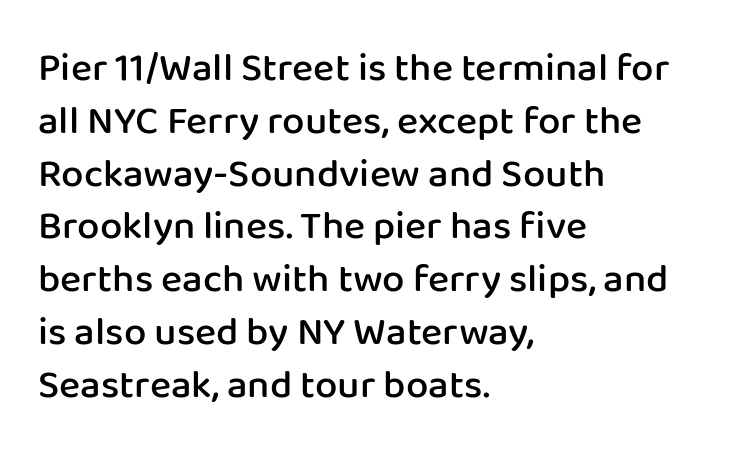
The image shows 40 px semibold sans-serif type, upright; set left-aligned, normal line spacing (1.32x), normal letter spacing, not underlined; low stroke contrast and a medium x-height.
